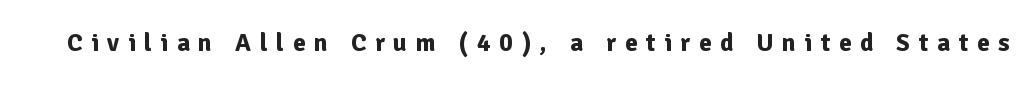
These lines have a slow, spaced-out rhythm from letter to letter. Unlike italic type, these characters show no tilt at all. This rendering features lettering with no underline. Does the weight exceed regular? Yes, all the way to bold.
